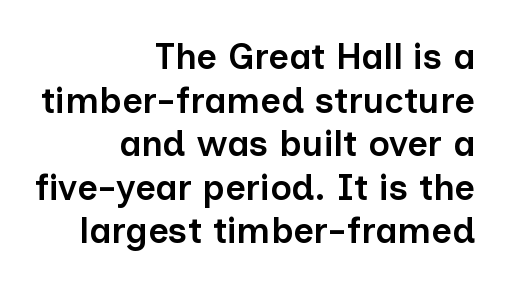
The face used here is rendered with its standard letterfit. Rule under the text: the space is simply empty. Alignment: flush right. Typesetter's note: demi weight, one step under bold. Vertical strokes here are truly vertical. Look at the bottom of the vertical strokes: they stop flat, with no serifs.
